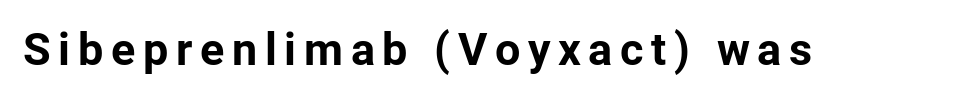
Q: Is the text bold? A: Yes.
Q: Is the text italic (slanted)? A: No, it is upright.
Q: Is the typeface a serif or a sans-serif typeface? A: Sans-serif.
Q: Is the text underlined? A: No.
Q: Width (condensed, normal, or wide)? A: Normal.
Q: Stroke contrast? A: Low.
Q: x-height? A: Medium.
Q: Monospaced? A: No.
